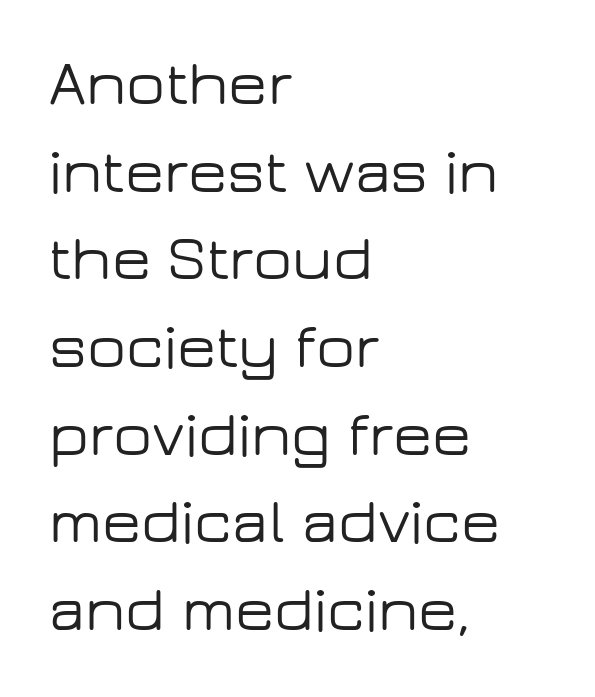
The image shows 64 px wide sans-serif type, upright; set left-aligned, normal line spacing (1.37x), normal letter spacing, not underlined; low stroke contrast and a medium x-height.
